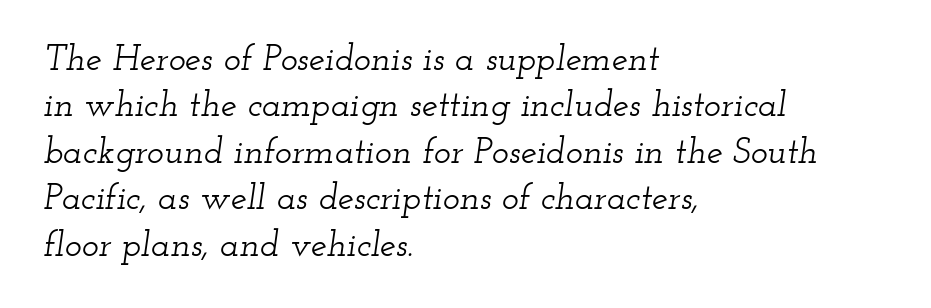
The designer went with a serif here, giving each stem small feet. What's the leading like? Ordinary, nothing unusual. The glyphs look as if they've been sheared to an angle. Each line starts at the same left margin while the right side varies. The letters advance in unequal steps, a hallmark of proportional type.
